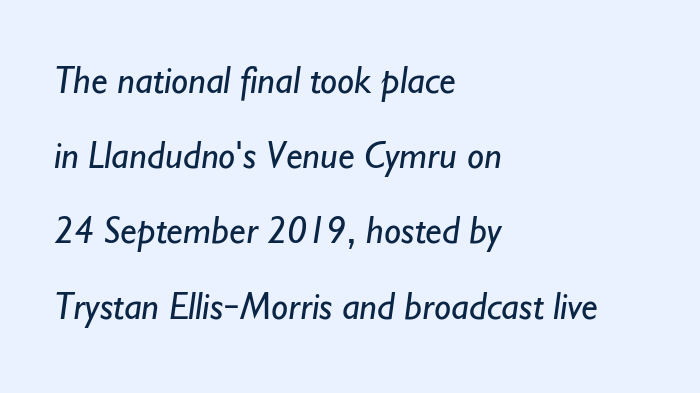
Q: Is the text bold? A: No.
Q: Is the typeface a serif or a sans-serif typeface? A: Sans-serif.
Q: Is the text underlined? A: No.
Q: How is the paragraph aligned? A: Left-aligned.
Q: Is the spacing between letters normal or unusually wide? A: Normal.
Q: Is the spacing between lines tight, normal or loose? A: Loose.
Q: Width (condensed, normal, or wide)? A: Normal.
Q: Stroke contrast? A: Low.
Q: x-height? A: Small.
Q: Monospaced? A: No.
